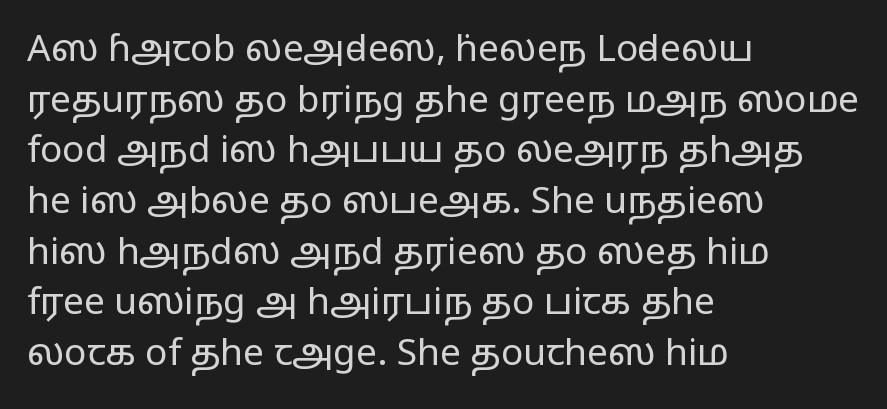
The weight would be labelled regular, book, light, or lighter still. What stands out about the letter spacing? Nothing — it is the standard amount. The passage shown stacks its lines at a standard gap. The passage shown is typed in a proportional face where columns would drift. Each row of text sits above clean, open space. The type sits square on the baseline with zero lean.
